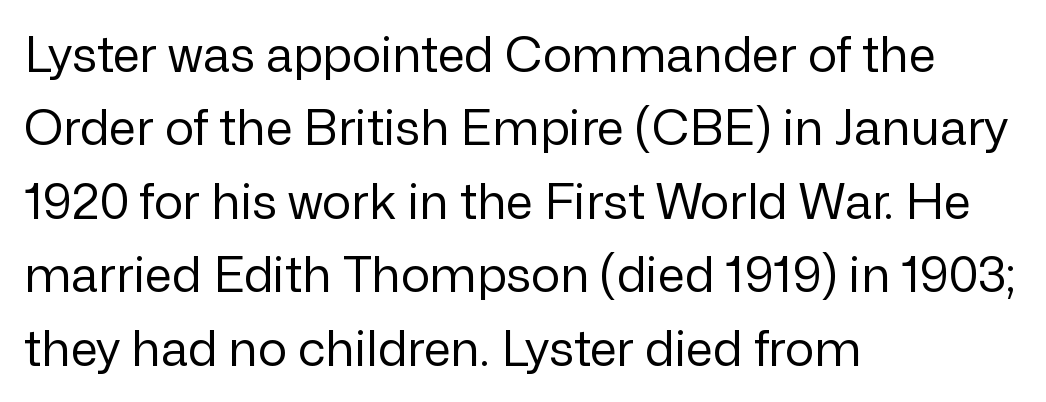
Weight: regular or lighter. The vertical gap from one line to the next is medium. The line texture is even and compact thanks to regular tracking. Observe the absence of serifs on each vertical stroke in this sample. The rendering uses natural spacing where letterforms have individual widths. Quick note: not italic, upright.
